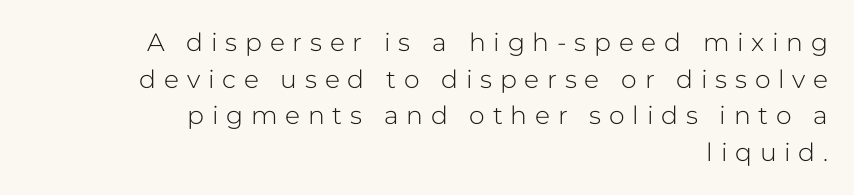
Q: Is the text bold? A: No.
Q: Is the text italic (slanted)? A: No, it is upright.
Q: Is the text underlined? A: No.
Q: How is the paragraph aligned? A: Right-aligned.
Q: Is the spacing between letters normal or unusually wide? A: Unusually wide.
Q: Is the spacing between lines tight, normal or loose? A: Normal.
